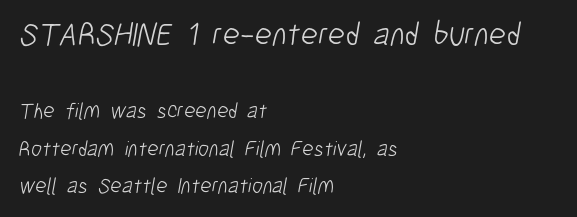
The image shows 33 px light, condensed sans-serif type; set left-aligned, normal line spacing (1.7x), normal letter spacing, not underlined; the first (top) block is 1.5x larger; low stroke contrast and a medium x-height.
